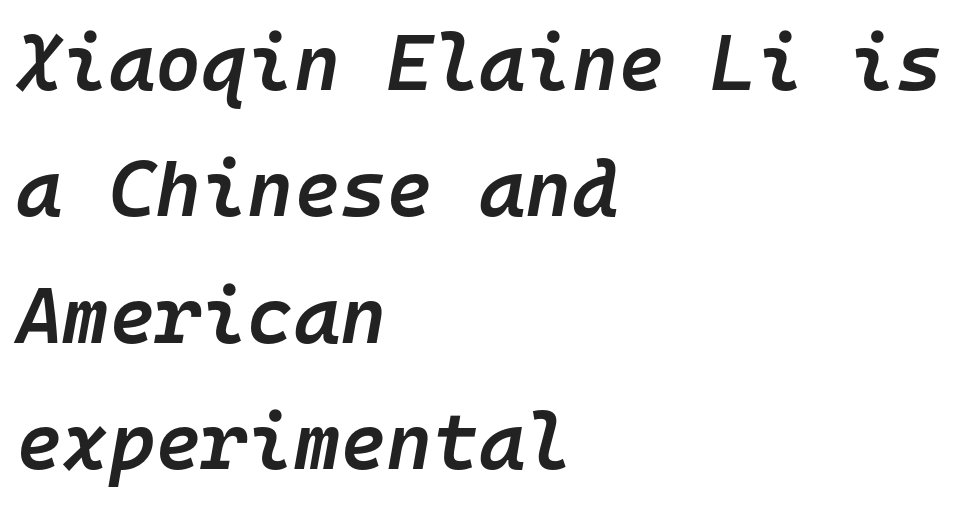
Moderately thickened strokes mark this as semibold type. Words appear dense and cohesive because spacing is normal. In terms of leading, this rendering sits right in the middle. The passage shown is not underscored anywhere. A classic flush-left, rag-right setting is used for this passage. The rendering uses typewriter-style spacing with identical character cells.
